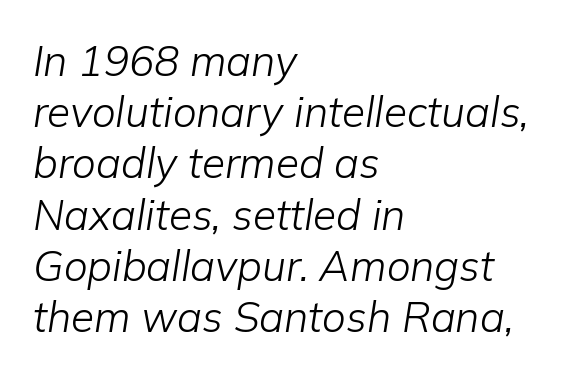
Q: Is the text bold? A: No.
Q: Is the text italic (slanted)? A: Yes, it leans right by about 9 degrees.
Q: Is the text underlined? A: No.
Q: How is the paragraph aligned? A: Left-aligned.
Q: Is the spacing between letters normal or unusually wide? A: Normal.
Q: Width (condensed, normal, or wide)? A: Normal.
Q: Stroke contrast? A: Low.
Q: x-height? A: Medium.
Q: Monospaced? A: No.
